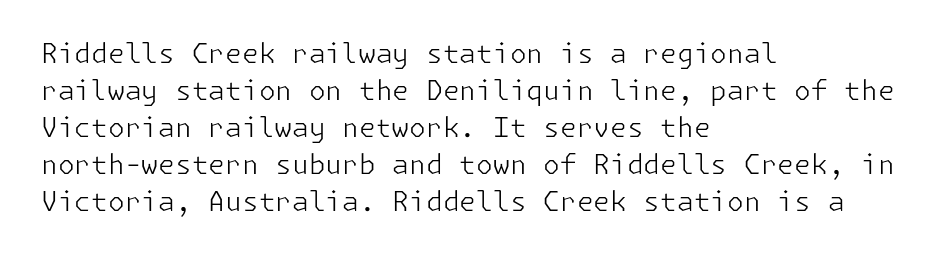
The image shows 27 px text type, upright; set left-aligned, normal line spacing (1.37x), normal letter spacing, not underlined.
